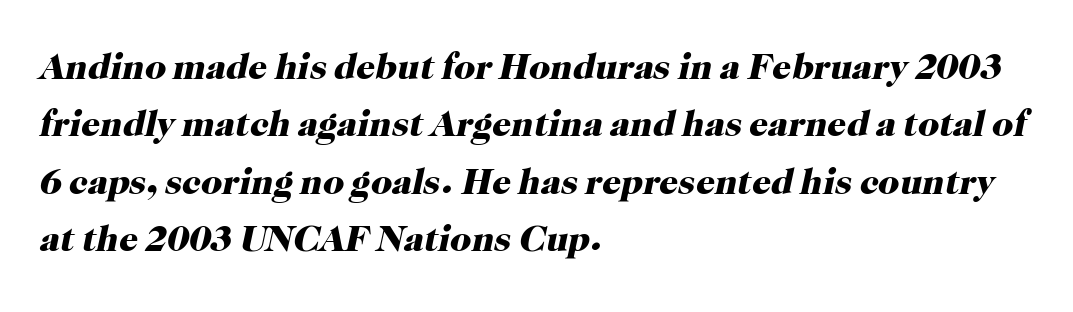
Q: Is the text bold? A: Yes.
Q: Is the text italic (slanted)? A: Yes, it leans right by about 12 degrees.
Q: Is the typeface a serif or a sans-serif typeface? A: Serif.
Q: Is the text underlined? A: No.
Q: How is the paragraph aligned? A: Left-aligned.
Q: Is the spacing between letters normal or unusually wide? A: Normal.
Q: Is the spacing between lines tight, normal or loose? A: Normal.
Q: Width (condensed, normal, or wide)? A: Normal.
Q: Stroke contrast? A: High.
Q: x-height? A: Medium.
Q: Monospaced? A: No.
